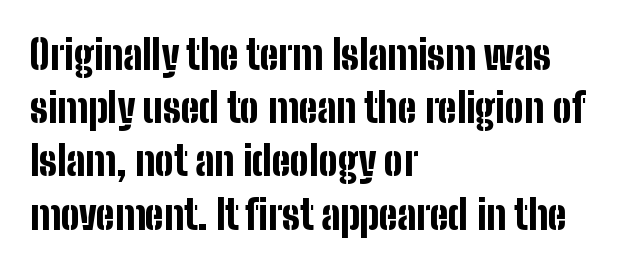
Designer's note — italics off, roman on. You could call the tracking neutral — neither tight nor loose. A normal amount of white space separates one row of letters from the next. Regarding serifs, this sample does without them. This sample has the flowing, uneven cadence of proportional lettering.
